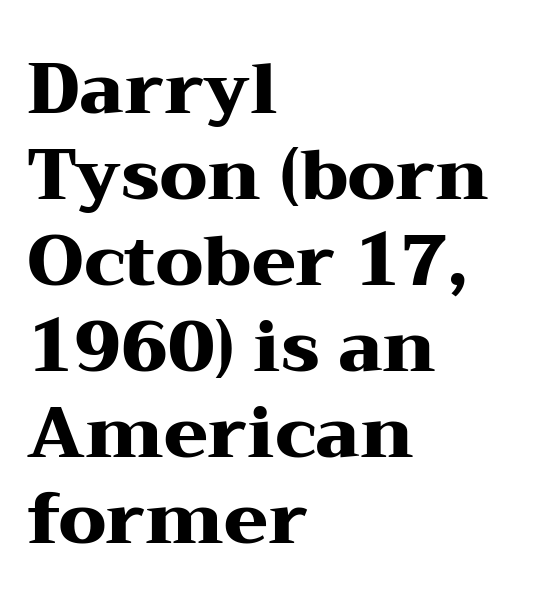
Q: Is the text bold? A: Yes.
Q: Is the text italic (slanted)? A: No, it is upright.
Q: Is the typeface a serif or a sans-serif typeface? A: Serif.
Q: Is the text underlined? A: No.
Q: How is the paragraph aligned? A: Left-aligned.
Q: Is the spacing between letters normal or unusually wide? A: Normal.
Q: Width (condensed, normal, or wide)? A: Wide.
Q: Stroke contrast? A: Medium.
Q: x-height? A: Medium.
Q: Monospaced? A: No.
